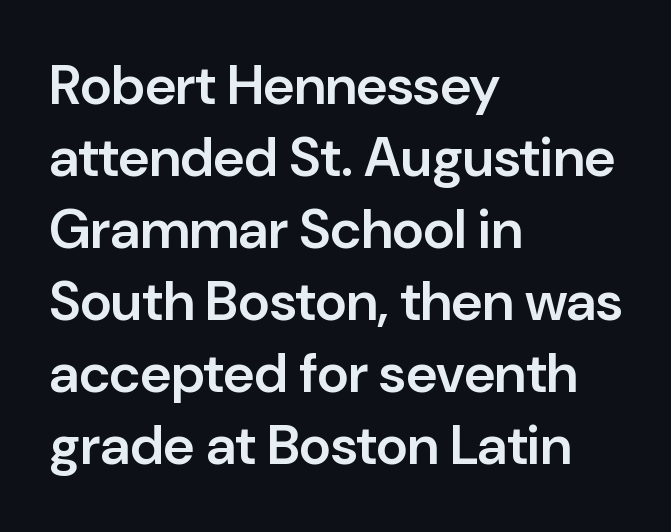
Q: Is the text bold? A: Semi-bold.
Q: Is the text italic (slanted)? A: No, it is upright.
Q: Is the typeface a serif or a sans-serif typeface? A: Sans-serif.
Q: Is the text underlined? A: No.
Q: How is the paragraph aligned? A: Left-aligned.
Q: Is the spacing between letters normal or unusually wide? A: Normal.
Q: Is the spacing between lines tight, normal or loose? A: Normal.
Q: Width (condensed, normal, or wide)? A: Normal.
Q: Stroke contrast? A: Low.
Q: x-height? A: Medium.
Q: Monospaced? A: No.
